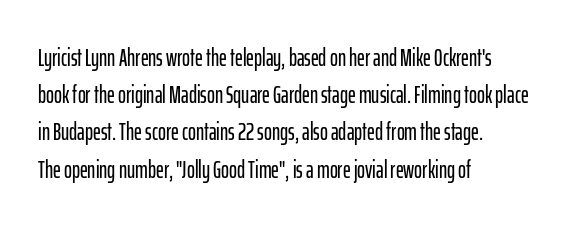
Q: Is the text italic (slanted)? A: No, it is upright.
Q: Is the text underlined? A: No.
Q: How is the paragraph aligned? A: Left-aligned.
Q: Is the spacing between letters normal or unusually wide? A: Normal.
Q: Is the spacing between lines tight, normal or loose? A: Normal.
